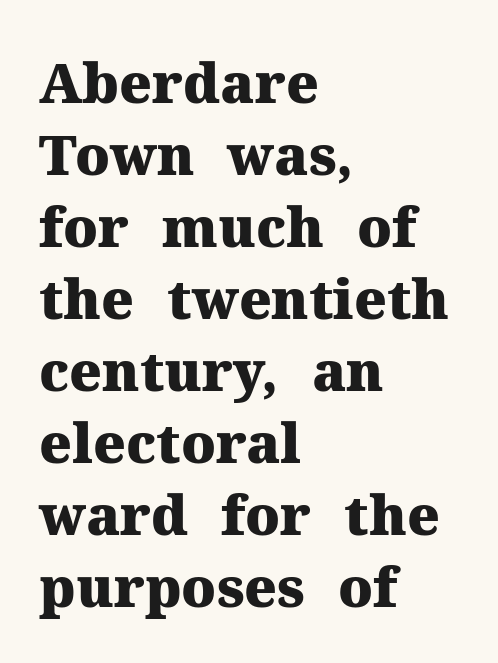
{"serif": "yes", "italic": "no", "bold": "yes", "weight": "heavy", "width": "normal", "stroke_contrast": "medium", "x_height": "medium", "monospaced": "no", "underline": "no", "align": "left", "line_spacing": "normal", "line_spacing_ratio": 1.31, "letter_spacing": "normal", "letter_spacing_em": 0.0, "glyph_px": 55}
